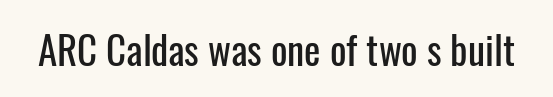
{"serif": "no", "italic": "no", "width": "condensed", "stroke_contrast": "low", "x_height": "medium", "monospaced": "no", "underline": "no", "letter_spacing": "normal", "letter_spacing_em": 0.0, "glyph_px": 39}
